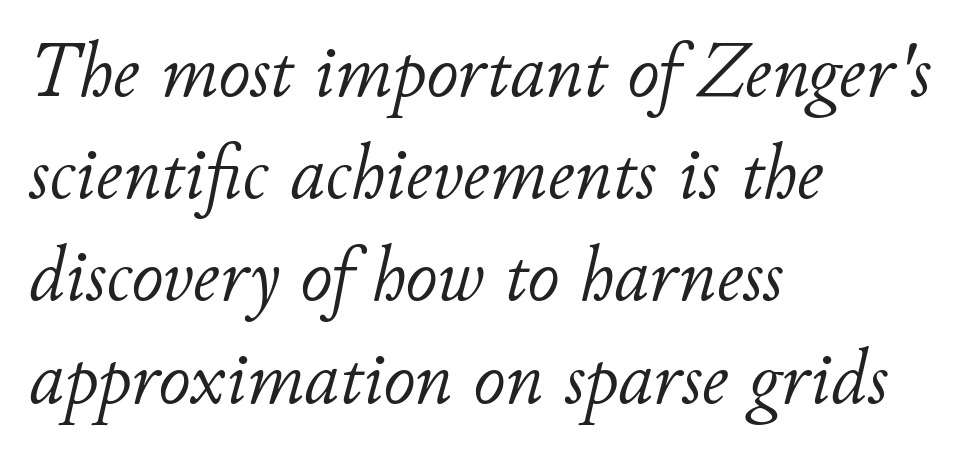
The paragraph has a hard left edge and a soft right edge. Each new line begins a customary step beneath the previous one. The strokes are not fattened; the text isn't bold. Looking at the ascenders, they clearly lean.
